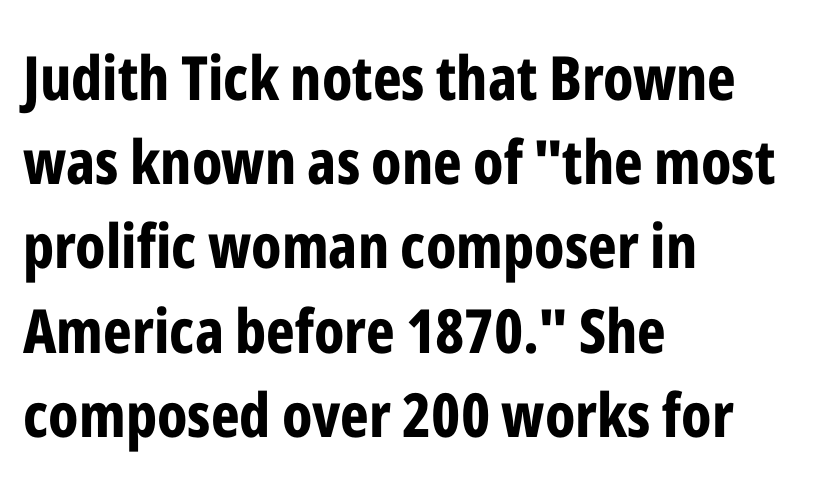
The image shows 61 px bold, condensed sans-serif type, upright; set left-aligned, normal line spacing (1.38x), normal letter spacing, not underlined; low stroke contrast and a medium x-height.
